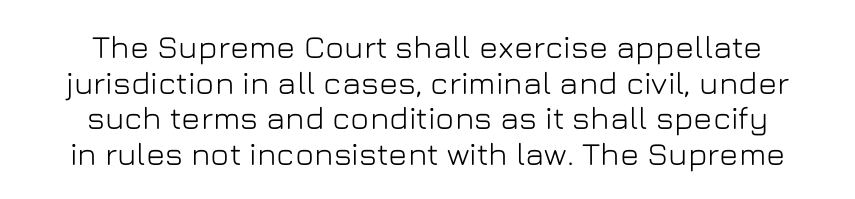
{"serif": "no", "italic": "no", "width": "normal", "stroke_contrast": "low", "x_height": "medium", "monospaced": "no", "underline": "no", "line_spacing": "tight", "line_spacing_ratio": 1.11, "letter_spacing": "normal", "letter_spacing_em": 0.0, "glyph_px": 32}
